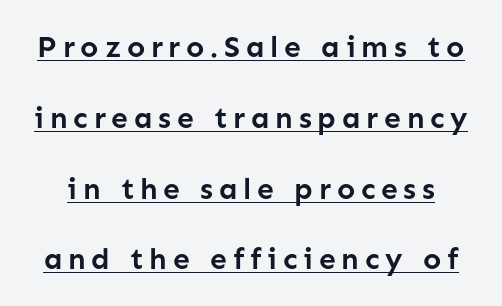
{"serif": "no", "italic": "no", "bold": "yes", "weight": "semibold", "width": "normal", "stroke_contrast": "low", "x_height": "medium", "monospaced": "no", "underline": "yes", "line_spacing": "loose", "line_spacing_ratio": 2.36, "glyph_px": 30}
